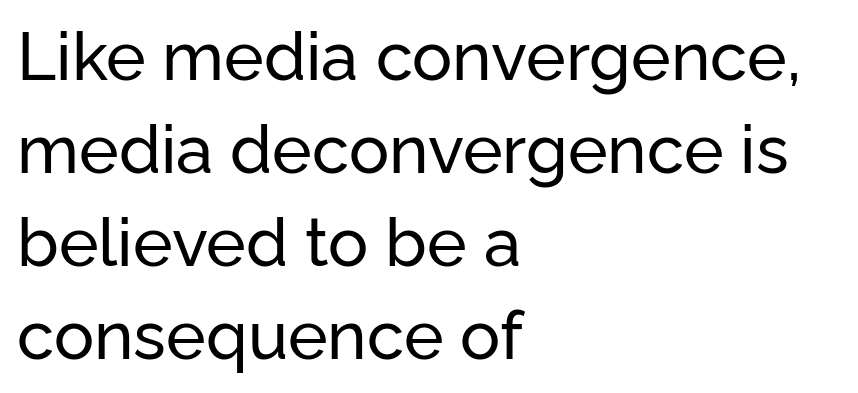
The image shows 67 px sans-serif type, upright; set left-aligned, normal line spacing (1.39x), normal letter spacing, not underlined; low stroke contrast and a medium x-height.
